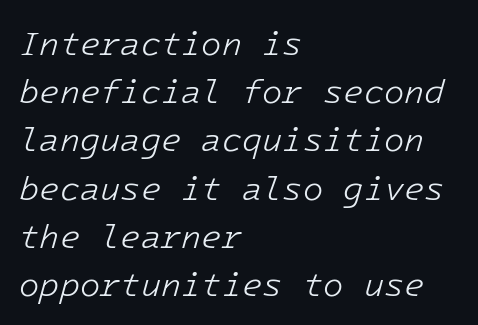
{"italic": "yes", "lean": "right", "slant_degrees": 16, "bold": "no", "weight": "light", "width": "normal", "stroke_contrast": "low", "x_height": "medium", "monospaced": "yes", "underline": "no", "align": "left", "line_spacing": "normal", "line_spacing_ratio": 1.46, "letter_spacing": "normal", "letter_spacing_em": 0.0, "glyph_px": 33}
